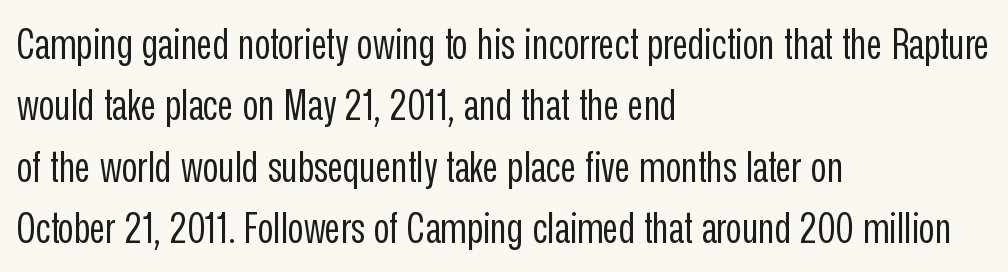
Think of a printed novel: that variable character pitch is what you see here. No word sits above an underline. Ordinary non-slanted type is in use. Does the type have serifs? No, each stem ends abruptly. Each word holds together tightly as a unit, with standard inter-letter gaps.
